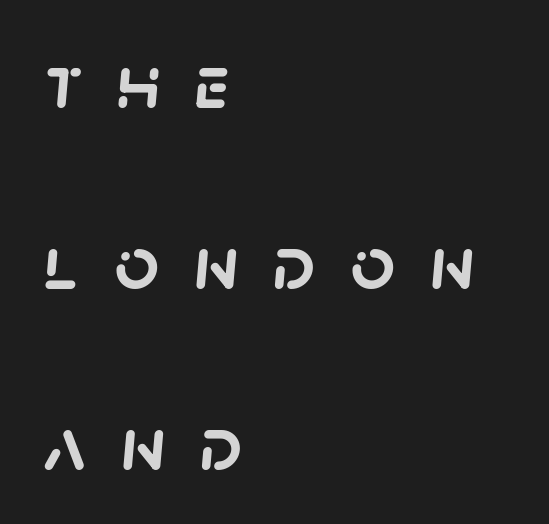
These lines are set flush left with a ragged right edge. Heavy, bold letterforms. The leading is generous, giving the passage an open texture. The specimen omits any rule beneath the text block's lines. You could not count columns in this text — the font is proportionally spaced.
